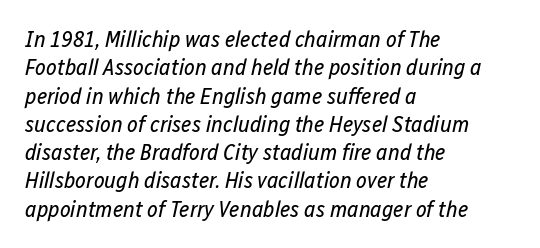
Nobody touched the tracking dial on this one. Ink coverage per letter is moderate at most. The words here are not underlined. Designer's note — italics engaged.
